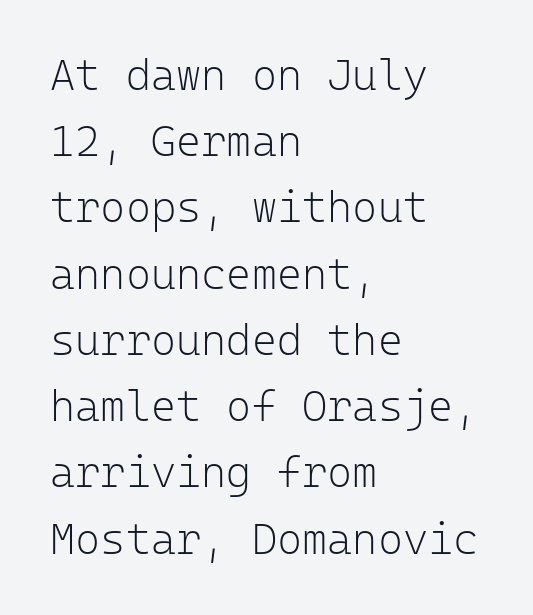
This rendering leaves character spacing at its baseline value. Quick note: underline off. The rendering shows plain stroke endings on the letterforms — a sans-serif design. Line starts are locked; line ends wander. Is there any slant? The stems are plumb.
